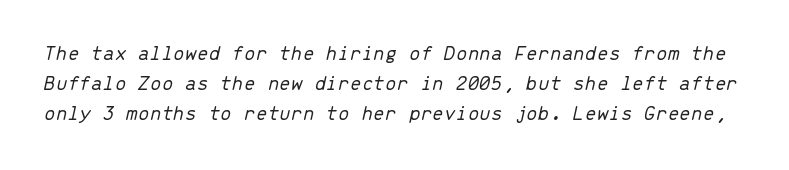
{"italic": "yes", "lean": "right", "slant_degrees": 13, "bold": "no", "underline": "no", "line_spacing": "normal", "line_spacing_ratio": 1.42, "letter_spacing": "normal", "letter_spacing_em": 0.0, "glyph_px": 21}
